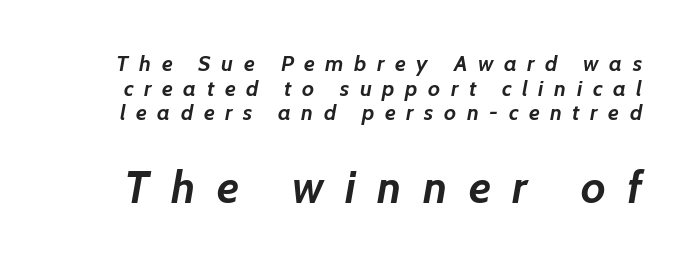
The image shows 45 px semibold type, italic (leaning right); set tight line spacing (1.12x), unusually wide letter spacing (+0.48 em), not underlined; the second (bottom) block is 2.05x larger; low stroke contrast and a medium x-height.
